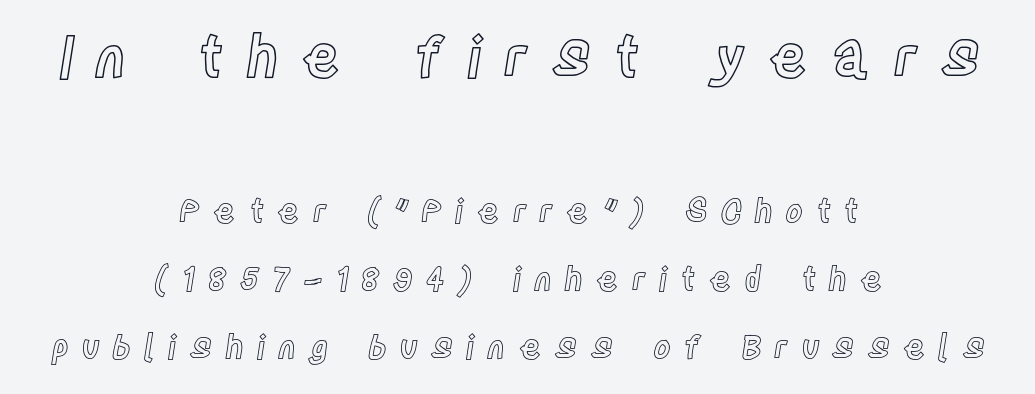
{"width": "condensed", "x_height": "large", "monospaced": "no", "underline": "no", "align": "center", "line_spacing": "loose", "line_spacing_ratio": 2.06, "letter_spacing": "wide", "letter_spacing_em": 0.39, "larger_block": "first", "size_ratio": 1.76, "glyph_px": 58}
